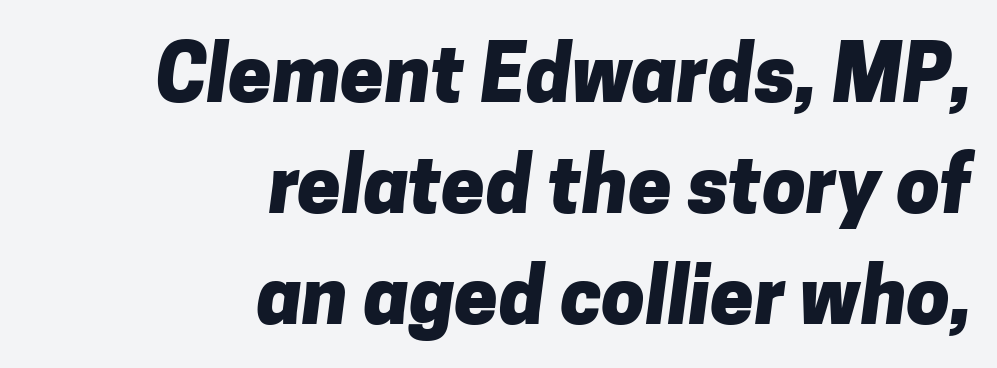
{"serif": "no", "bold": "yes", "weight": "heavy", "width": "normal", "stroke_contrast": "low", "x_height": "medium", "monospaced": "no", "underline": "no", "align": "right", "line_spacing": "normal", "line_spacing_ratio": 1.42, "letter_spacing": "normal", "letter_spacing_em": 0.0, "glyph_px": 78}
